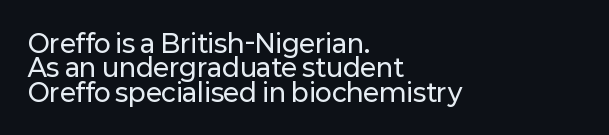
The image shows 25 px text type, upright; set left-aligned, tight line spacing (0.98x), normal letter spacing, not underlined.
